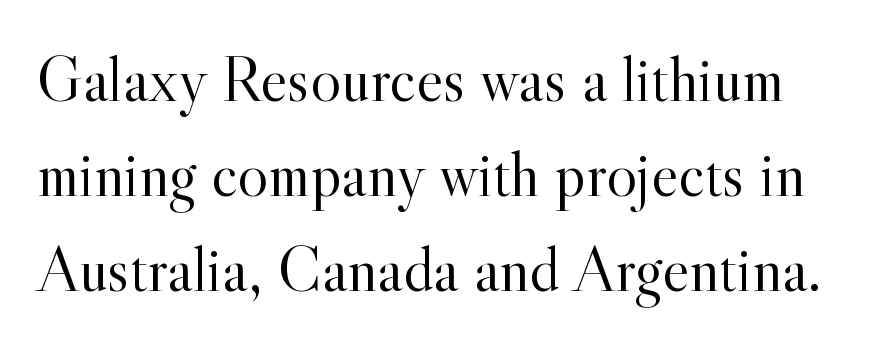
The image shows 65 px light serif type, upright; set normal line spacing (1.46x), normal letter spacing, not underlined; a small x-height.
